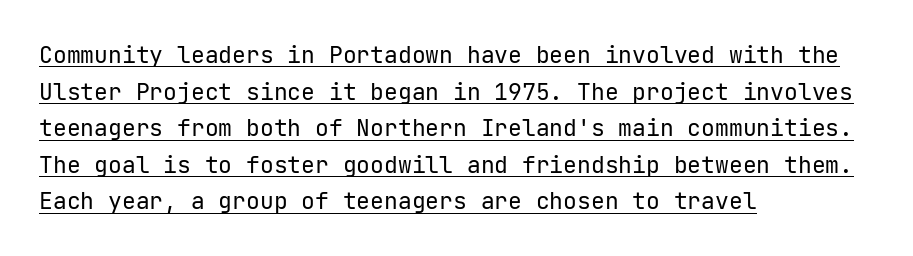
Regarding leading, the lines here are spaced in the standard way. Observe the ordinary spacing: letters are neighbours, not strangers. Weight: regular or lighter. The specimen includes a rule beneath the text block's lines. These lines were composed using upright roman letters.
